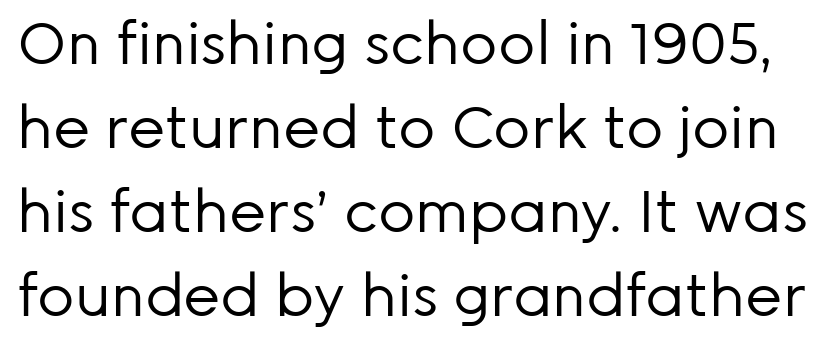
{"serif": "no", "italic": "no", "bold": "no", "weight": "regular", "width": "normal", "stroke_contrast": "low", "x_height": "medium", "monospaced": "no", "underline": "no", "line_spacing": "normal", "line_spacing_ratio": 1.45, "letter_spacing": "normal", "letter_spacing_em": 0.0, "glyph_px": 58}
